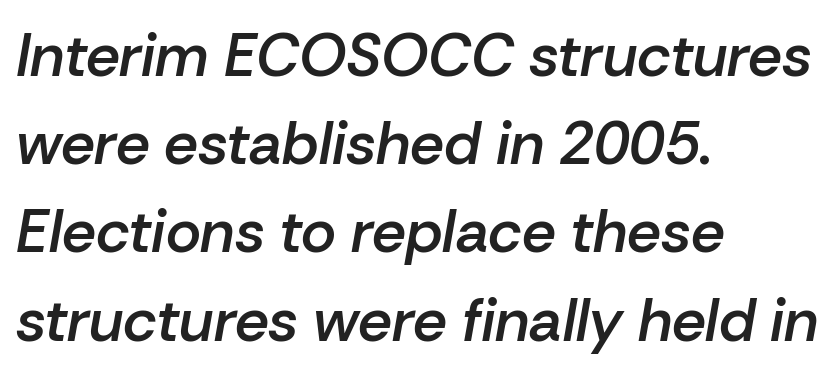
The image shows 60 px semibold type, italic (leaning right); set left-aligned, normal line spacing (1.47x), normal letter spacing, not underlined; low stroke contrast and a medium x-height.
